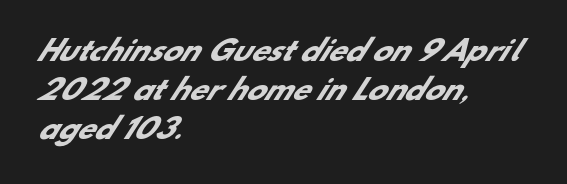
Q: Is the text bold? A: Yes.
Q: Is the typeface a serif or a sans-serif typeface? A: Sans-serif.
Q: Is the text underlined? A: No.
Q: How is the paragraph aligned? A: Left-aligned.
Q: Is the spacing between letters normal or unusually wide? A: Normal.
Q: Is the spacing between lines tight, normal or loose? A: Normal.
Q: Width (condensed, normal, or wide)? A: Normal.
Q: Stroke contrast? A: Low.
Q: x-height? A: Small.
Q: Monospaced? A: No.
